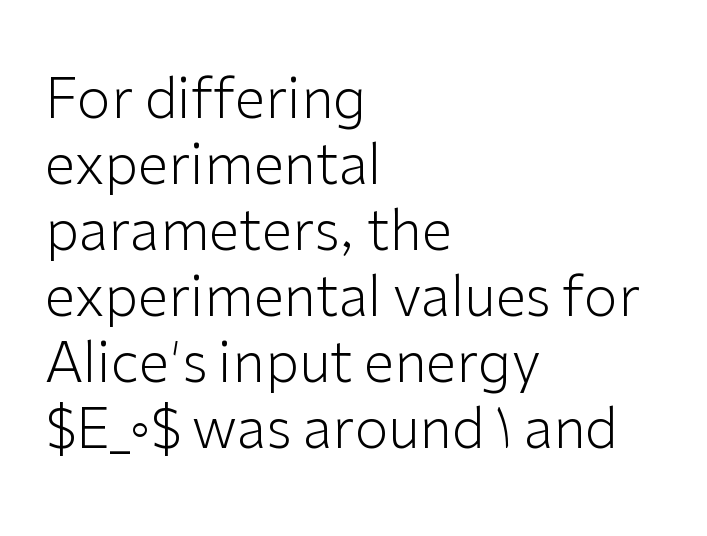
Posture: vertical. The strokes are not fattened; the text isn't bold. If you drew a ruler down the left edge, every line would touch it. Look at the bottom of the vertical strokes: they stop flat, with no serifs. Tracking here is standard; glyphs follow each other at the usual distance. Just letters on the line, the space beneath them empty.
